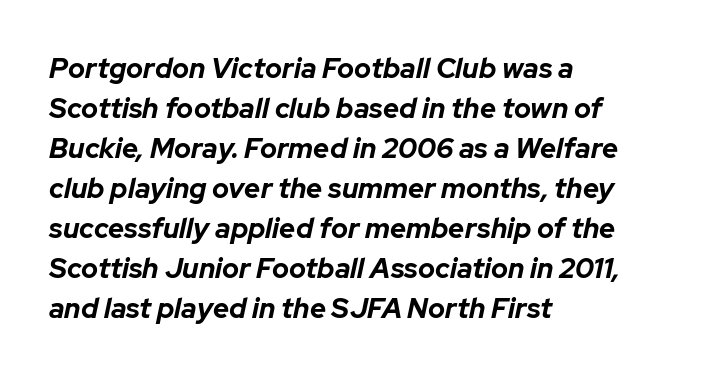
The image shows 28 px bold type, italic (leaning right); set left-aligned, normal line spacing (1.43x), normal letter spacing, not underlined; low stroke contrast and a medium x-height.
